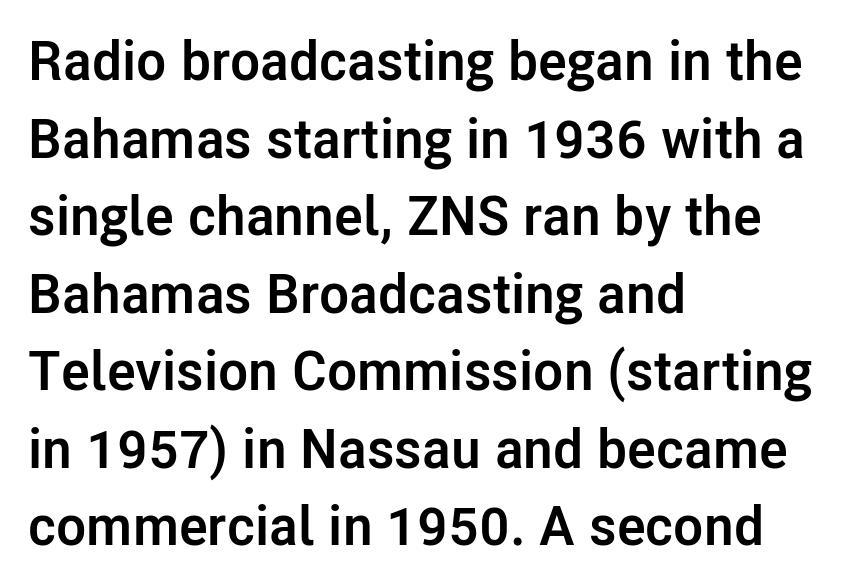
This sample uses a sans-serif face. The compositor pushed each line to the left boundary. The horizontal fit of the characters is conventional and even. Typesetter's note: full bold, strokes at maximum text heaviness. Plain, unruled lines of type. These lines were composed using upright roman letters.
